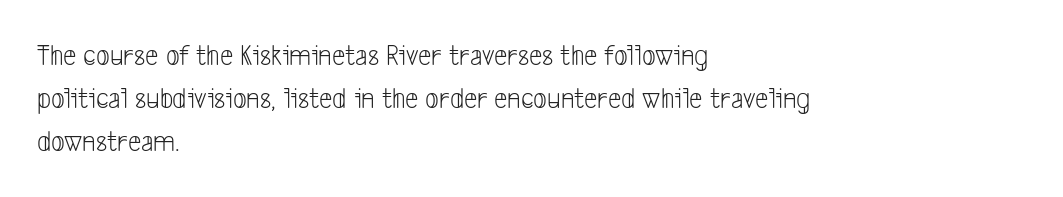
{"serif": "no", "bold": "no", "weight": "light", "width": "condensed", "stroke_contrast": "low", "x_height": "medium", "monospaced": "no", "underline": "no", "align": "left", "line_spacing": "normal", "line_spacing_ratio": 1.43, "letter_spacing": "normal", "letter_spacing_em": 0.0, "glyph_px": 30}
